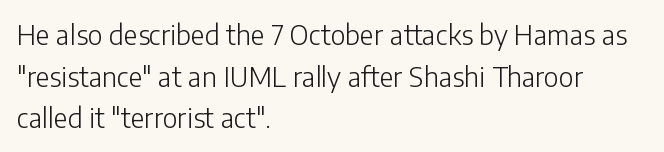
This sample uses an upright cut, with every glyph sitting square on the baseline. Lines of text with bare space underneath. The setting favours the left margin, as ordinary paragraphs usually do. Leading: standard. The typesetting does not lean heavy: it is not bold. You could call the tracking neutral — neither tight nor loose.
